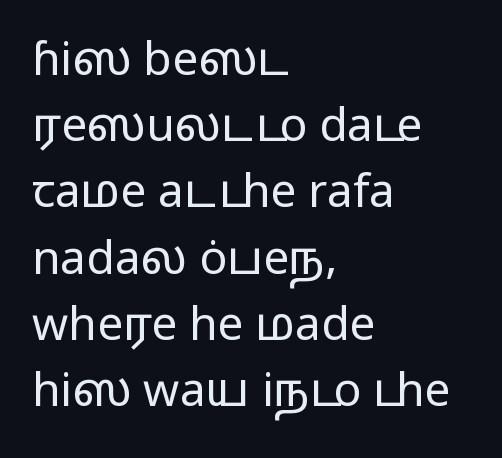
These lines keep a tight, regular rhythm from letter to letter. Think of a printed novel: that variable character pitch is what you see here. Weight: in the light-to-regular range. A typesetter would mark this as roman, not italic.
